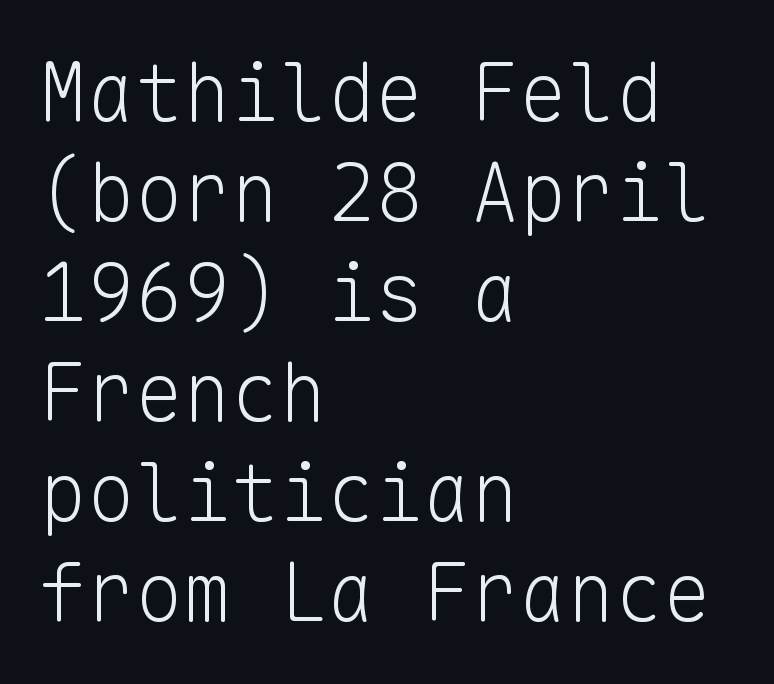
Q: Is the text bold? A: No.
Q: Is the text italic (slanted)? A: No, it is upright.
Q: Is the typeface a serif or a sans-serif typeface? A: Sans-serif.
Q: Is the text underlined? A: No.
Q: How is the paragraph aligned? A: Left-aligned.
Q: Is the spacing between letters normal or unusually wide? A: Normal.
Q: Is the spacing between lines tight, normal or loose? A: Normal.
Q: Width (condensed, normal, or wide)? A: Normal.
Q: Stroke contrast? A: Low.
Q: x-height? A: Medium.
Q: Monospaced? A: Yes.
